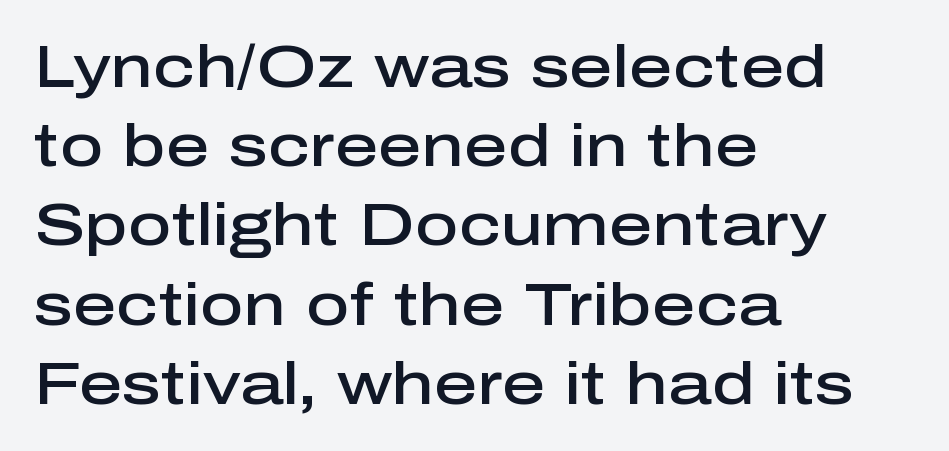
Q: Is the text bold? A: Semi-bold.
Q: Is the text italic (slanted)? A: No, it is upright.
Q: Is the typeface a serif or a sans-serif typeface? A: Sans-serif.
Q: Is the text underlined? A: No.
Q: How is the paragraph aligned? A: Left-aligned.
Q: Is the spacing between letters normal or unusually wide? A: Normal.
Q: Is the spacing between lines tight, normal or loose? A: Normal.
Q: Width (condensed, normal, or wide)? A: Normal.
Q: Stroke contrast? A: Low.
Q: x-height? A: Medium.
Q: Monospaced? A: No.
